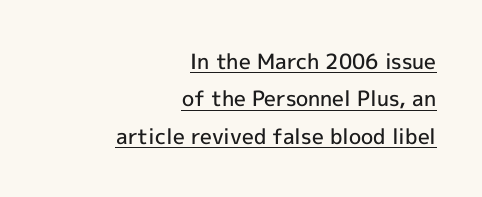
{"italic": "no", "bold": "semi", "underline": "yes", "align": "right", "line_spacing_ratio": 1.78, "letter_spacing": "normal", "letter_spacing_em": 0.0, "glyph_px": 21}
